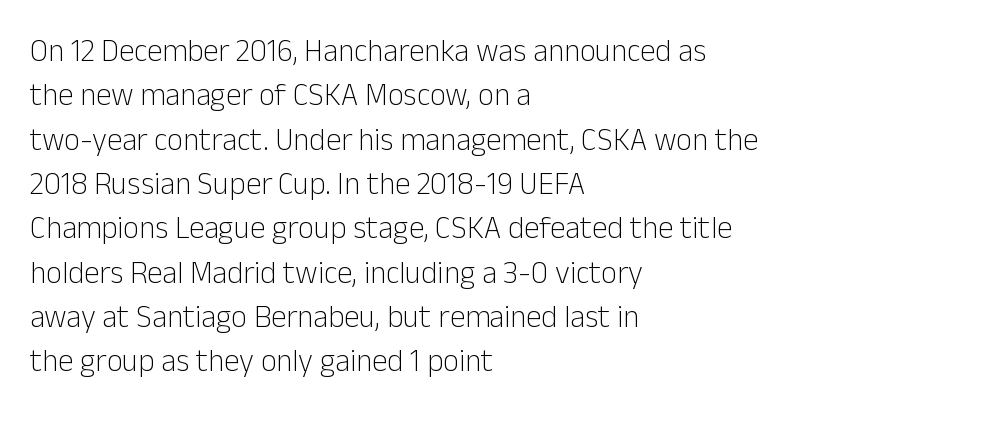
{"serif": "no", "italic": "no", "bold": "no", "weight": "light", "width": "normal", "stroke_contrast": "low", "x_height": "medium", "monospaced": "no", "underline": "no", "align": "left", "line_spacing": "normal", "line_spacing_ratio": 1.43, "letter_spacing": "normal", "letter_spacing_em": 0.0, "glyph_px": 31}
